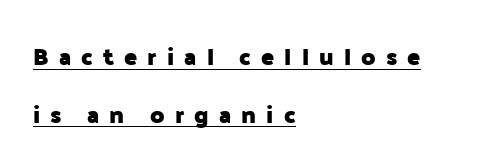
{"italic": "no", "bold": "yes", "underline": "yes", "align": "left", "line_spacing": "loose", "line_spacing_ratio": 2.41, "letter_spacing": "wide", "letter_spacing_em": 0.42, "glyph_px": 24}
